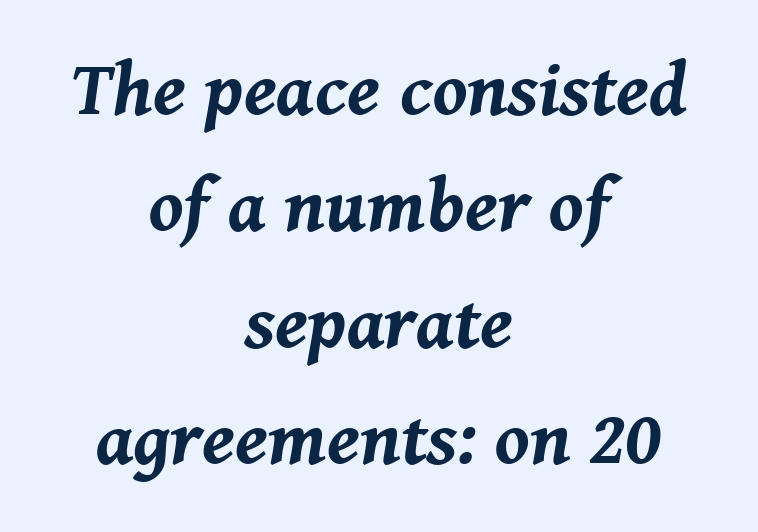
Reading down the column, the eye jumps a familiar distance to each next line. In terms of letterspacing, this is plain default setting. If you folded the block vertically in half, each line would mirror itself in length. The face used here has a pronounced slope to its letters. Descenders hang freely into open space.
